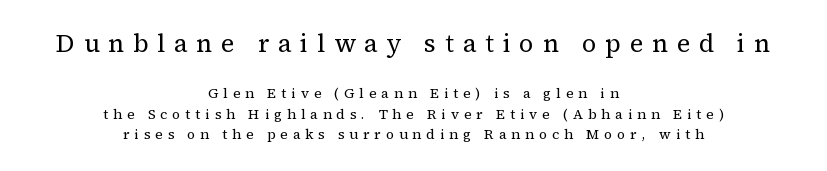
Q: Is the text bold? A: No.
Q: Is the text italic (slanted)? A: No, it is upright.
Q: Is the text underlined? A: No.
Q: How is the paragraph aligned? A: Centered.
Q: Is the spacing between letters normal or unusually wide? A: Unusually wide.
Q: Is the spacing between lines tight, normal or loose? A: Normal.
Q: Which block of text is set in a larger size, the first (top) or the second (bottom)? A: The first (top) one.
